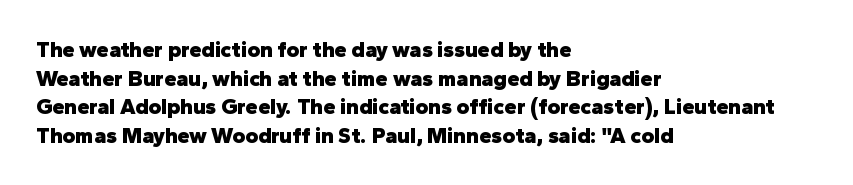
Teacher's note: observe the even left margin — that is flush-left alignment. You can tell it's not italic because the verticals are truly vertical. Words float on clear page, feet unadorned. The letterforms sit shoulder to shoulder at normal distance.
